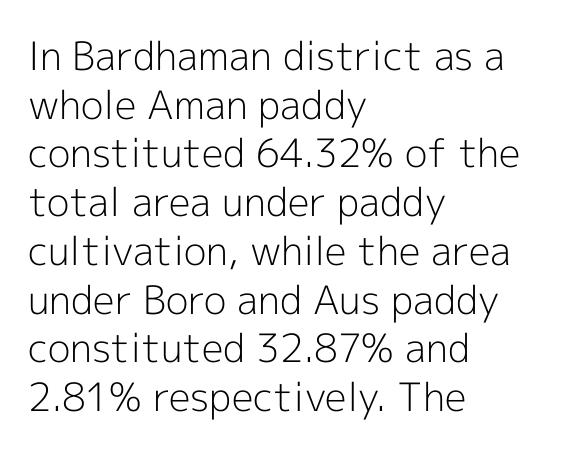
You could not count columns in this text — the font is proportionally spaced. The font is comparable to plain body text, perhaps lighter. The lines sit at an ordinary, default distance from one another. Font category for this specimen: sans-serif. Any mark beneath the type? The region is blank.
